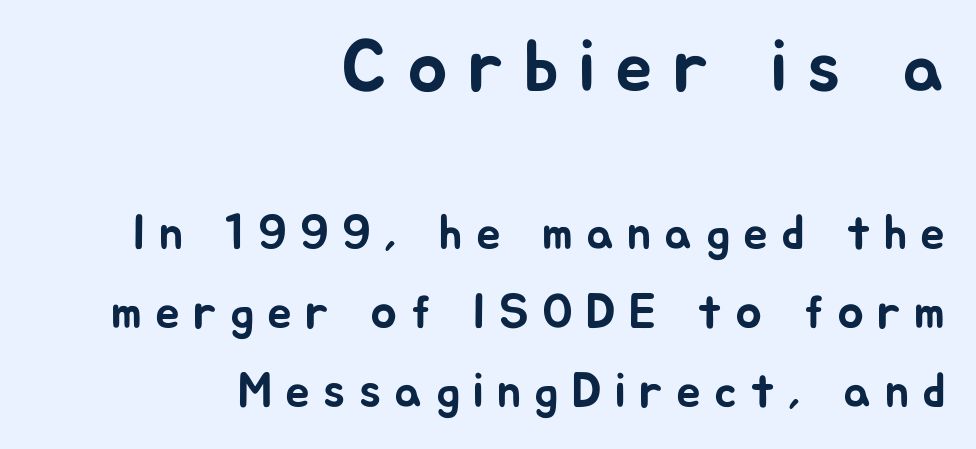
The image shows 74 px sans-serif type, upright; set right-aligned, normal line spacing (1.61x), unusually wide letter spacing (+0.27 em), not underlined; the first (top) block is 1.51x larger; low stroke contrast and a medium x-height.
